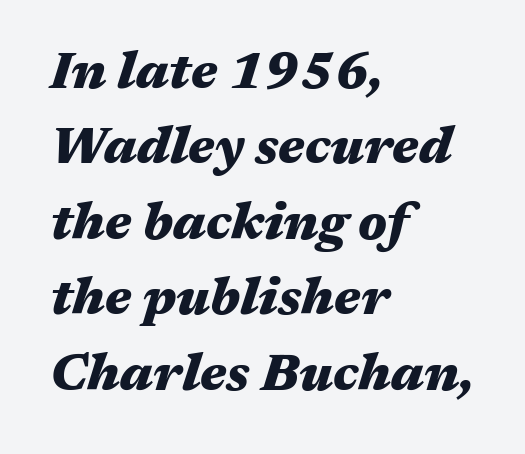
{"italic": "yes", "lean": "right", "slant_degrees": 17, "bold": "yes", "weight": "heavy", "width": "wide", "stroke_contrast": "medium", "x_height": "medium", "monospaced": "no", "underline": "no", "align": "left", "line_spacing": "normal", "line_spacing_ratio": 1.48, "letter_spacing": "normal", "letter_spacing_em": 0.0, "glyph_px": 51}
